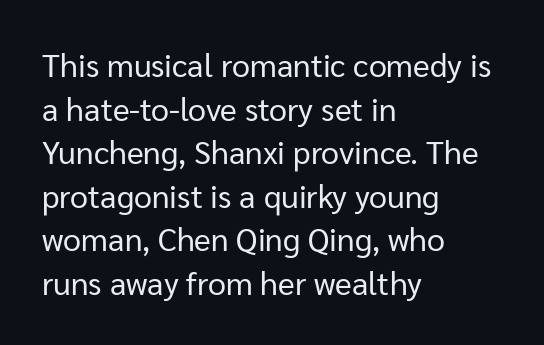
{"serif": "no", "italic": "no", "bold": "no", "weight": "regular", "width": "normal", "stroke_contrast": "low", "x_height": "medium", "monospaced": "no", "underline": "no", "align": "left", "line_spacing": "normal", "line_spacing_ratio": 1.36, "letter_spacing": "normal", "letter_spacing_em": 0.0, "glyph_px": 32}
